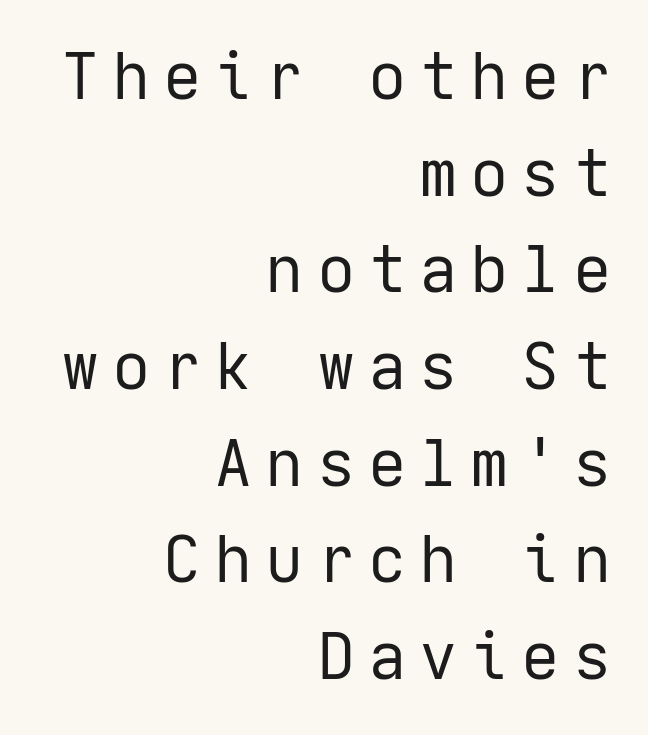
{"serif": "no", "italic": "no", "bold": "no", "weight": "regular", "width": "normal", "stroke_contrast": "low", "x_height": "medium", "underline": "no", "align": "right", "line_spacing": "normal", "line_spacing_ratio": 1.51, "letter_spacing": "wide", "letter_spacing_em": 0.2, "glyph_px": 64}
